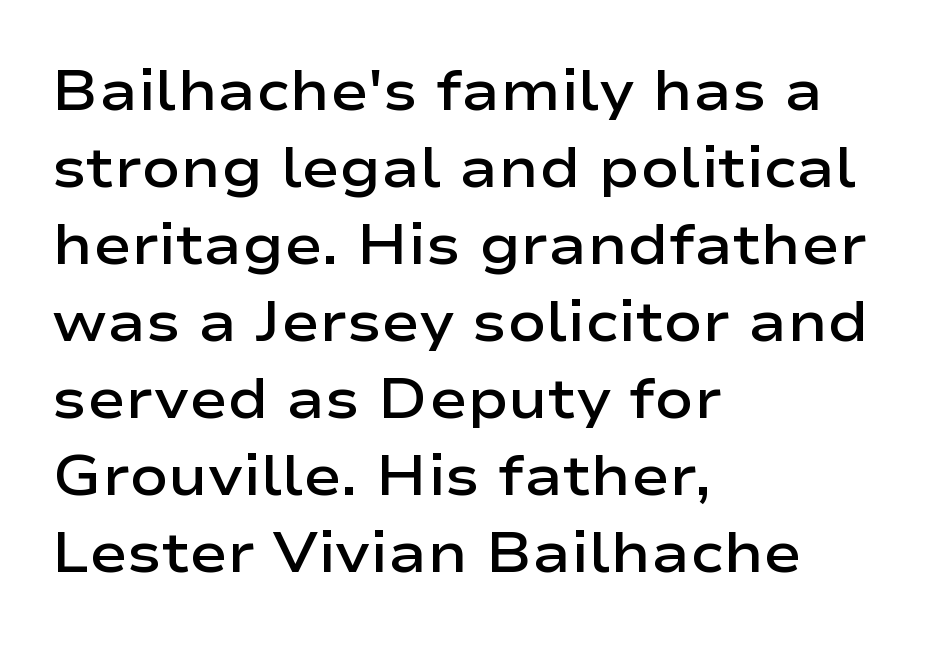
The image shows 57 px semibold, wide sans-serif type, upright; set left-aligned, normal line spacing (1.35x), normal letter spacing, not underlined; low stroke contrast and a medium x-height.
